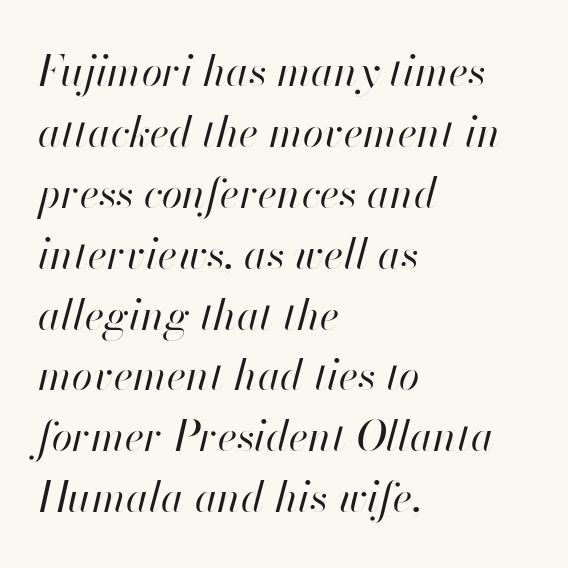
Q: Is the text bold? A: No.
Q: Is the text italic (slanted)? A: Yes, it leans right by about 13 degrees.
Q: Is the text underlined? A: No.
Q: How is the paragraph aligned? A: Left-aligned.
Q: Is the spacing between letters normal or unusually wide? A: Normal.
Q: Is the spacing between lines tight, normal or loose? A: Normal.
Q: Width (condensed, normal, or wide)? A: Normal.
Q: Stroke contrast? A: High.
Q: x-height? A: Small.
Q: Monospaced? A: No.
